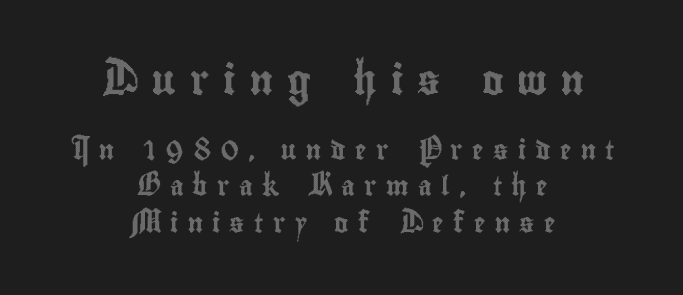
The image shows 29 px condensed type, upright; set centered, loose line spacing (1.92x), unusually wide letter spacing (+0.49 em), not underlined; the first (top) block is 1.53x larger; a small x-height.
